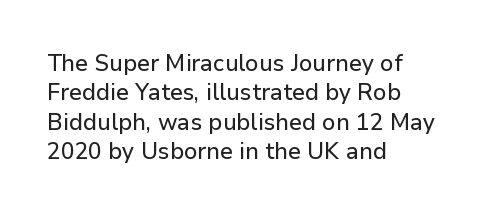
{"italic": "no", "underline": "no", "align": "left", "line_spacing": "normal", "line_spacing_ratio": 1.28, "letter_spacing": "normal", "letter_spacing_em": 0.0, "glyph_px": 23}
